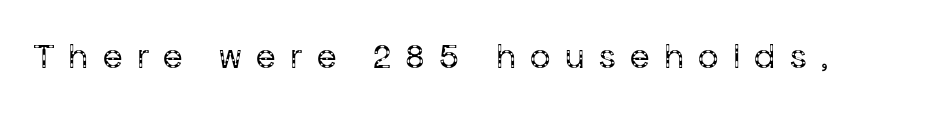
Q: Is the text bold? A: No.
Q: Is the text italic (slanted)? A: No, it is upright.
Q: Is the typeface a serif or a sans-serif typeface? A: Sans-serif.
Q: Is the text underlined? A: No.
Q: Is the spacing between letters normal or unusually wide? A: Unusually wide.
Q: Width (condensed, normal, or wide)? A: Normal.
Q: Stroke contrast? A: Low.
Q: x-height? A: Medium.
Q: Monospaced? A: No.
